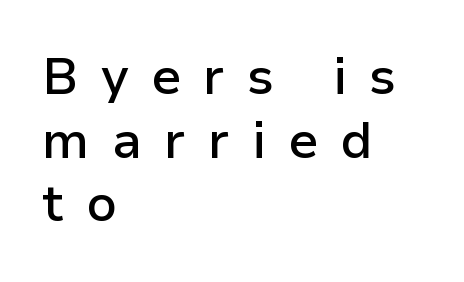
Q: Is the text bold? A: Semi-bold.
Q: Is the text italic (slanted)? A: No, it is upright.
Q: Is the typeface a serif or a sans-serif typeface? A: Sans-serif.
Q: Is the text underlined? A: No.
Q: How is the paragraph aligned? A: Left-aligned.
Q: Is the spacing between letters normal or unusually wide? A: Unusually wide.
Q: Is the spacing between lines tight, normal or loose? A: Normal.
Q: Width (condensed, normal, or wide)? A: Normal.
Q: Stroke contrast? A: Low.
Q: x-height? A: Medium.
Q: Monospaced? A: No.
